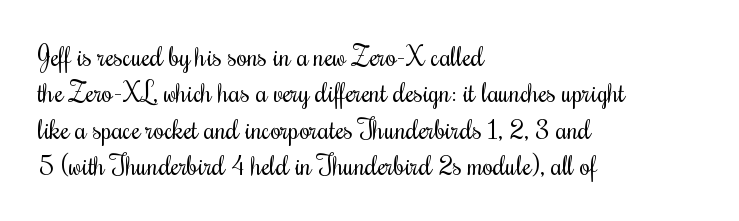
{"bold": "no", "underline": "no", "align": "left", "line_spacing": "normal", "line_spacing_ratio": 1.35, "letter_spacing": "normal", "letter_spacing_em": 0.0, "glyph_px": 27}
